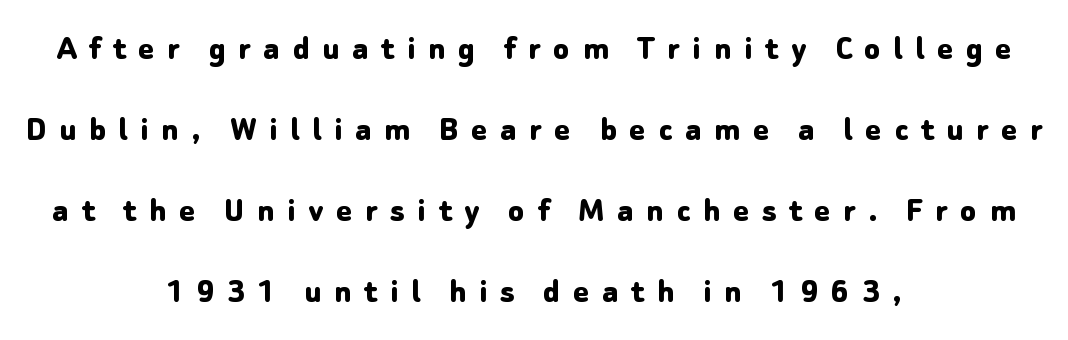
Q: Is the text bold? A: Yes.
Q: Is the text italic (slanted)? A: No, it is upright.
Q: Is the typeface a serif or a sans-serif typeface? A: Sans-serif.
Q: Is the text underlined? A: No.
Q: How is the paragraph aligned? A: Centered.
Q: Is the spacing between letters normal or unusually wide? A: Unusually wide.
Q: Is the spacing between lines tight, normal or loose? A: Loose.
Q: Width (condensed, normal, or wide)? A: Normal.
Q: Stroke contrast? A: Low.
Q: x-height? A: Medium.
Q: Monospaced? A: No.
